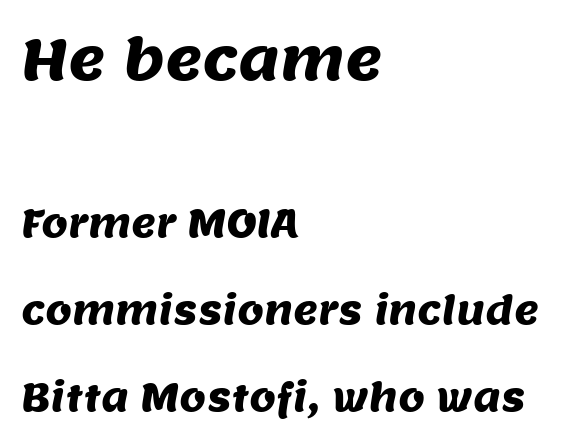
Q: Is the typeface a serif or a sans-serif typeface? A: Sans-serif.
Q: Is the text underlined? A: No.
Q: How is the paragraph aligned? A: Left-aligned.
Q: Is the spacing between letters normal or unusually wide? A: Normal.
Q: Is the spacing between lines tight, normal or loose? A: Loose.
Q: Which block of text is set in a larger size, the first (top) or the second (bottom)? A: The first (top) one.
Q: Width (condensed, normal, or wide)? A: Normal.
Q: Stroke contrast? A: Medium.
Q: x-height? A: Large.
Q: Monospaced? A: No.
